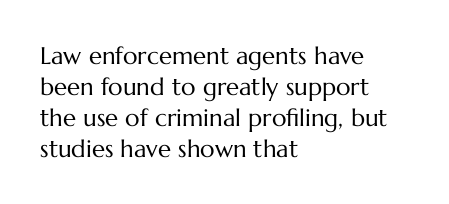
These lines keep a tight, regular rhythm from letter to letter. Notice how descenders clear the ascenders below comfortably — that's standard leading. These lines were composed using upright roman letters. One-word summary of the alignment: left. Nobody drew a line under any word here. The typesetting does not lean heavy: it is not bold.
